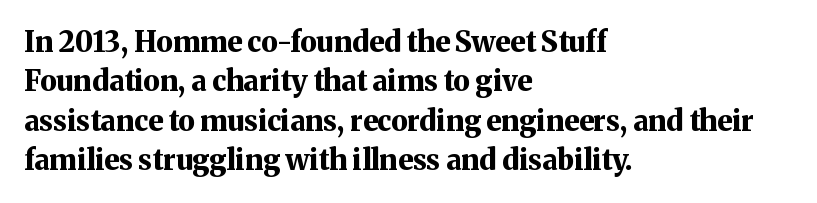
Visually the block forms a straight wall on the left and a jagged coastline on the right. Is this a sans? No — the strokes have serifs. No italicization has been applied; the sample stays upright. Pretty heavy lettering here — definitely bold. Each new line begins a customary step beneath the previous one.
